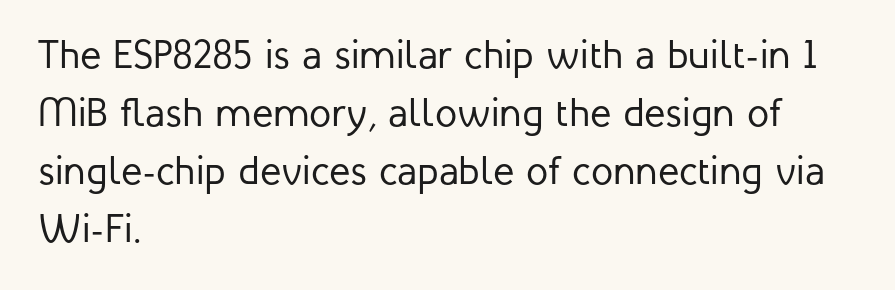
The compositor pushed each line to the left boundary. Character widths vary here, with narrow letters taking less room than wide ones. Designer's note — italics off, roman on. Each letter's strokes conclude bluntly, with no projecting serifs. The characters are drawn with everyday or finer stroke widths.
